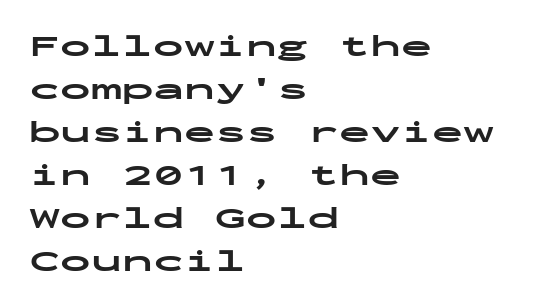
{"serif": "no", "italic": "no", "bold": "yes", "weight": "bold", "width": "wide", "stroke_contrast": "low", "x_height": "medium", "monospaced": "yes", "underline": "no", "align": "left", "line_spacing": "normal", "line_spacing_ratio": 1.39, "letter_spacing": "normal", "letter_spacing_em": 0.0, "glyph_px": 31}
